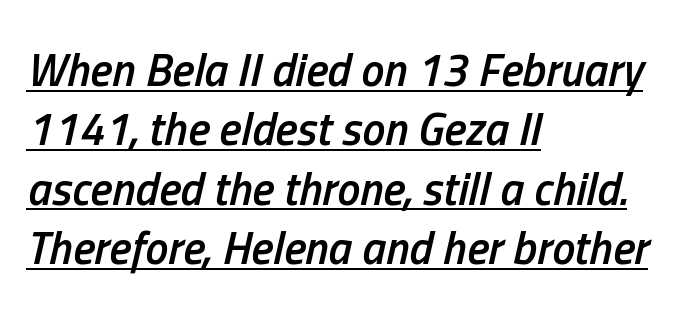
Q: Is the text bold? A: Semi-bold.
Q: Is the text italic (slanted)? A: Yes, it leans right by about 13 degrees.
Q: Is the text underlined? A: Yes.
Q: How is the paragraph aligned? A: Left-aligned.
Q: Is the spacing between letters normal or unusually wide? A: Normal.
Q: Is the spacing between lines tight, normal or loose? A: Normal.
Q: Width (condensed, normal, or wide)? A: Condensed.
Q: Stroke contrast? A: Low.
Q: x-height? A: Medium.
Q: Monospaced? A: No.
